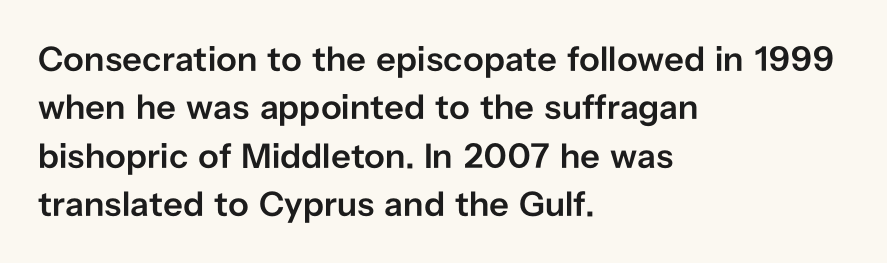
Q: Is the text bold? A: Semi-bold.
Q: Is the text italic (slanted)? A: No, it is upright.
Q: Is the typeface a serif or a sans-serif typeface? A: Sans-serif.
Q: Is the text underlined? A: No.
Q: How is the paragraph aligned? A: Left-aligned.
Q: Is the spacing between letters normal or unusually wide? A: Normal.
Q: Is the spacing between lines tight, normal or loose? A: Normal.
Q: Width (condensed, normal, or wide)? A: Normal.
Q: Stroke contrast? A: Low.
Q: x-height? A: Medium.
Q: Monospaced? A: No.
